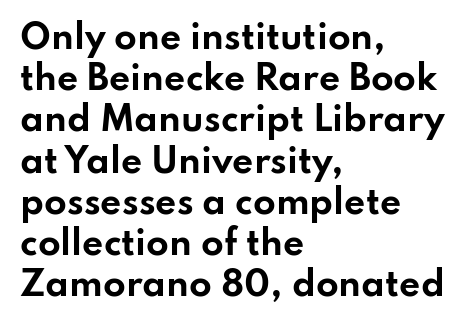
Is there any slant? The stems are plumb. Spacing between characters is what you'd get straight out of the box. Anything drawn beneath the words? Only blank space. Set as a true bold cut, around the 700 mark. The rag falls on the right side of this text block.
